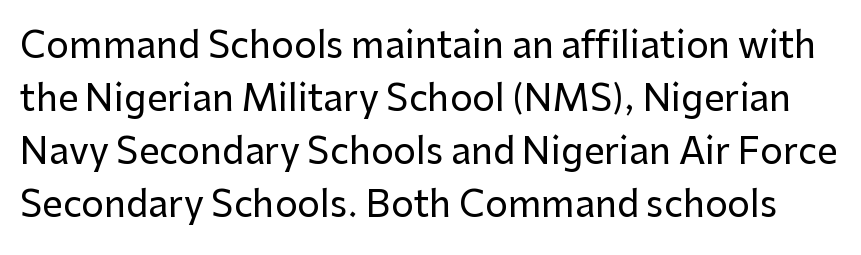
{"serif": "no", "italic": "no", "width": "normal", "stroke_contrast": "low", "x_height": "medium", "monospaced": "no", "underline": "no", "line_spacing": "normal", "line_spacing_ratio": 1.47, "letter_spacing": "normal", "letter_spacing_em": 0.0, "glyph_px": 36}
